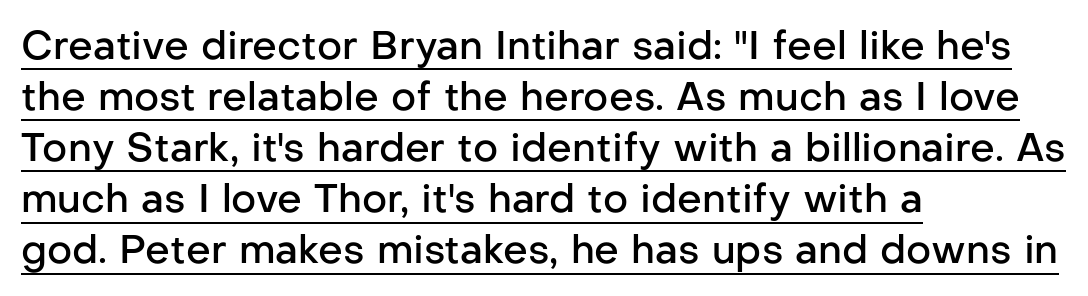
The specimen reads as upright at a glance. A somewhat darkened texture: the type is semibold rather than bold. Here the designer chose a conventional face with non-uniform glyph widths. Vertically, the passage feels balanced, rows spaced as you'd expect. The face used here is rendered with its standard letterfit.
